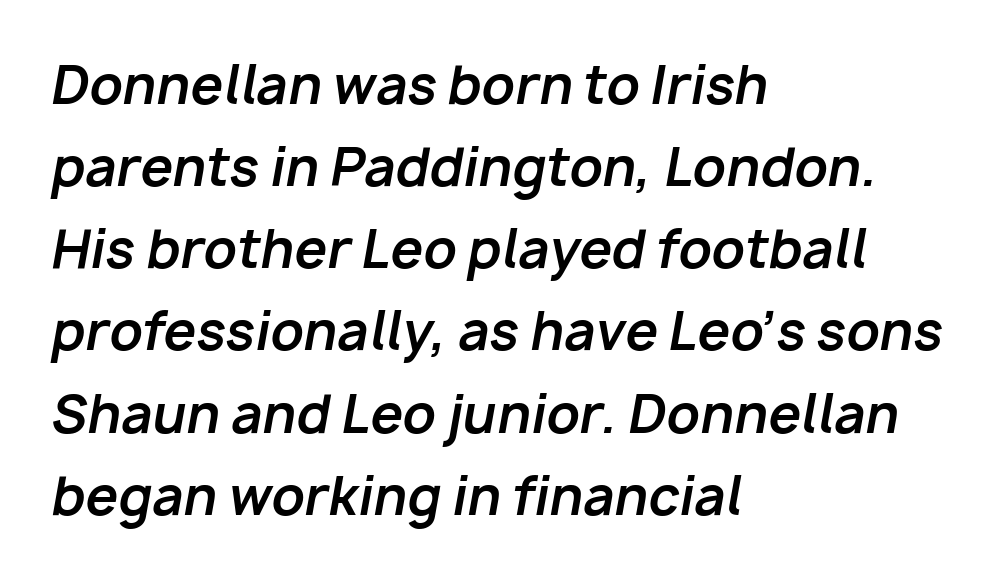
{"italic": "yes", "lean": "right", "slant_degrees": 10, "bold": "yes", "weight": "bold", "width": "normal", "stroke_contrast": "low", "x_height": "medium", "monospaced": "no", "underline": "no", "align": "left", "line_spacing": "normal", "line_spacing_ratio": 1.58, "letter_spacing": "normal", "letter_spacing_em": 0.0, "glyph_px": 52}
